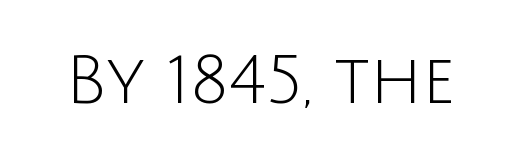
Q: Is the text bold? A: No.
Q: Is the text italic (slanted)? A: No, it is upright.
Q: Is the typeface a serif or a sans-serif typeface? A: Sans-serif.
Q: Is the text underlined? A: No.
Q: Is the spacing between letters normal or unusually wide? A: Normal.
Q: Width (condensed, normal, or wide)? A: Normal.
Q: Stroke contrast? A: Low.
Q: x-height? A: Large.
Q: Monospaced? A: No.
